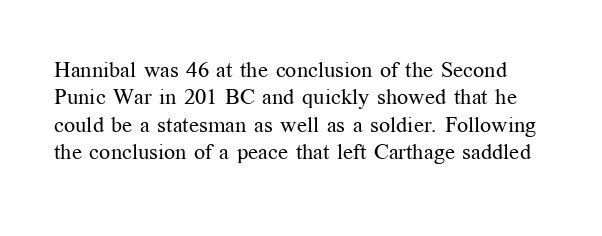
The image shows 22 px text type, upright; set line spacing 1.24x, normal letter spacing, not underlined.
